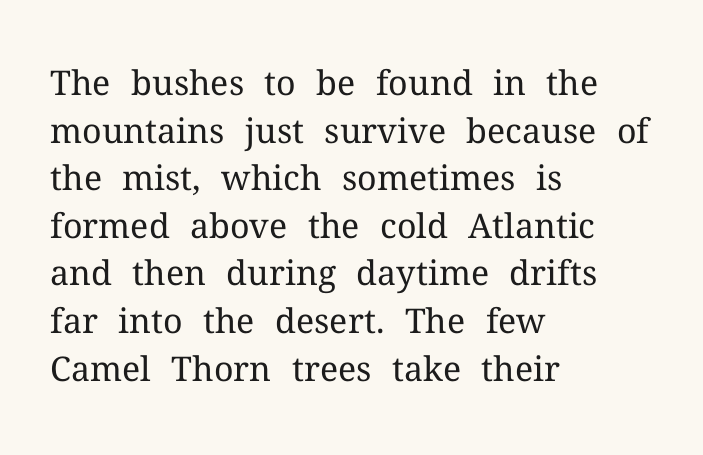
The image shows 34 px regular-weight serif type, upright; set left-aligned, normal line spacing (1.4x), normal letter spacing, not underlined; medium stroke contrast and a medium x-height.
